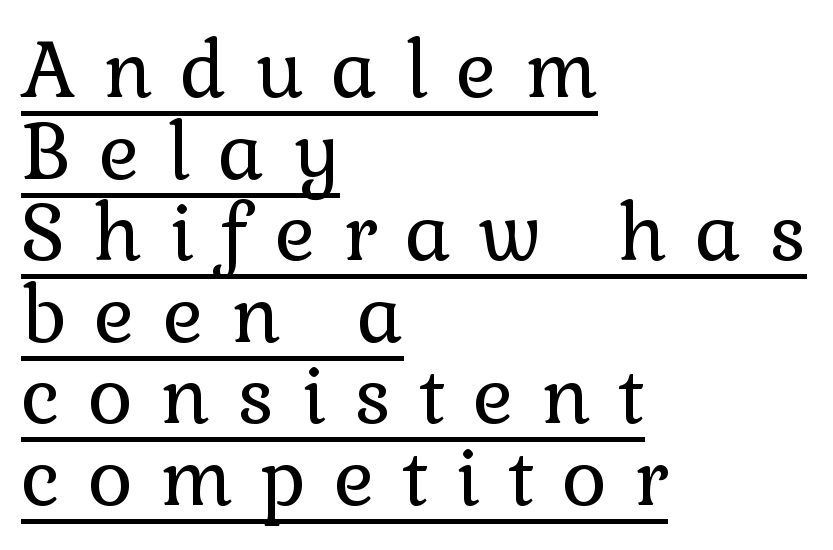
Teacher's note: observe the even left margin — that is flush-left alignment. The specimen includes a rule beneath the text block's lines. Upright lettering throughout. The type family on display is of the serif kind.
